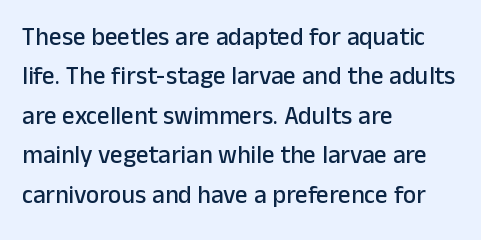
The image shows 25 px text type, upright; set left-aligned, normal line spacing (1.58x), normal letter spacing, not underlined.
